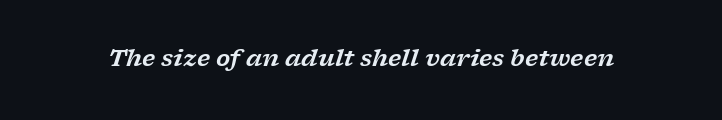
Q: Is the text italic (slanted)? A: Yes, it leans right by about 17 degrees.
Q: Is the text underlined? A: No.
Q: Is the spacing between letters normal or unusually wide? A: Normal.
